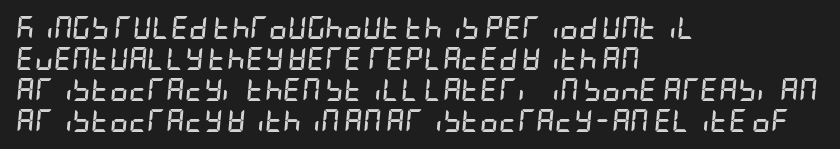
{"italic": "yes", "lean": "right", "slant_degrees": 5, "bold": "yes", "underline": "no", "align": "left", "line_spacing": "normal", "line_spacing_ratio": 1.35, "letter_spacing": "normal", "letter_spacing_em": 0.0, "glyph_px": 23}
